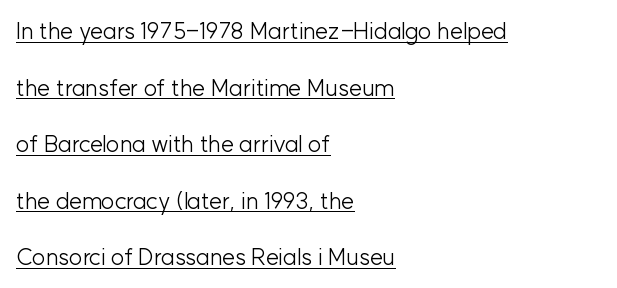
The image shows 23 px text type, upright; set left-aligned, loose line spacing (2.46x), normal letter spacing, underlined.
